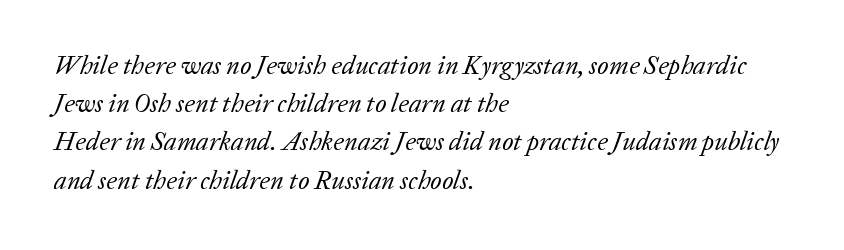
Q: Is the text bold? A: No.
Q: Is the text italic (slanted)? A: Yes, it leans right by about 20 degrees.
Q: Is the text underlined? A: No.
Q: How is the paragraph aligned? A: Left-aligned.
Q: Is the spacing between letters normal or unusually wide? A: Normal.
Q: Is the spacing between lines tight, normal or loose? A: Normal.
